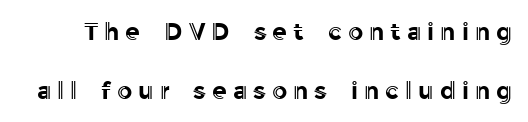
Q: Is the text italic (slanted)? A: No, it is upright.
Q: Is the text underlined? A: No.
Q: Is the spacing between letters normal or unusually wide? A: Unusually wide.
Q: Is the spacing between lines tight, normal or loose? A: Loose.
